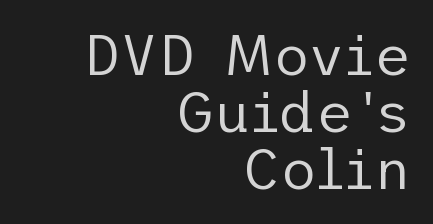
The image shows 57 px regular-weight sans-serif type, upright; set right-aligned, tight line spacing (1.0x), normal letter spacing, not underlined; low stroke contrast and a medium x-height.
